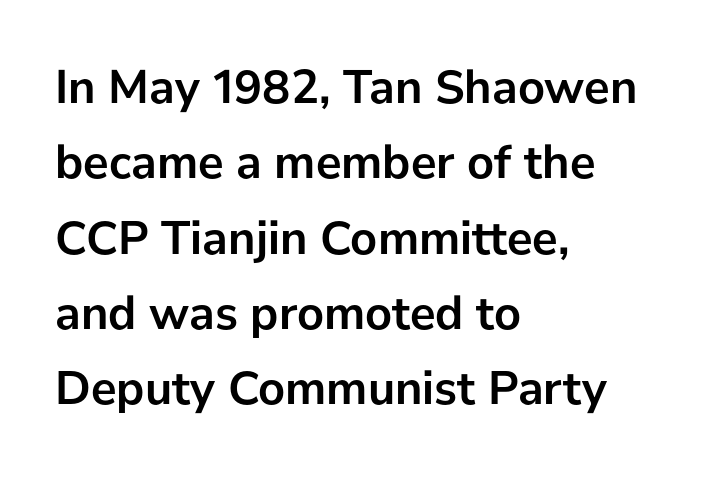
{"serif": "no", "italic": "no", "bold": "yes", "weight": "semibold", "width": "normal", "stroke_contrast": "low", "x_height": "medium", "monospaced": "no", "underline": "no", "align": "left", "line_spacing": "normal", "line_spacing_ratio": 1.57, "letter_spacing": "normal", "letter_spacing_em": 0.0, "glyph_px": 48}
